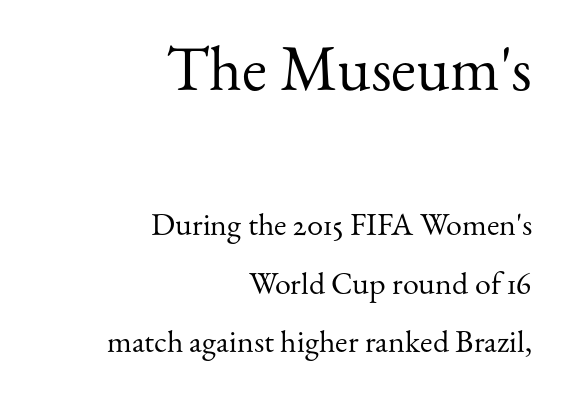
{"serif": "yes", "italic": "no", "bold": "no", "weight": "regular", "width": "normal", "stroke_contrast": "medium", "x_height": "small", "monospaced": "no", "underline": "no", "align": "right", "line_spacing_ratio": 1.83, "letter_spacing": "normal", "letter_spacing_em": 0.0, "larger_block": "first", "size_ratio": 2.0, "glyph_px": 64}
